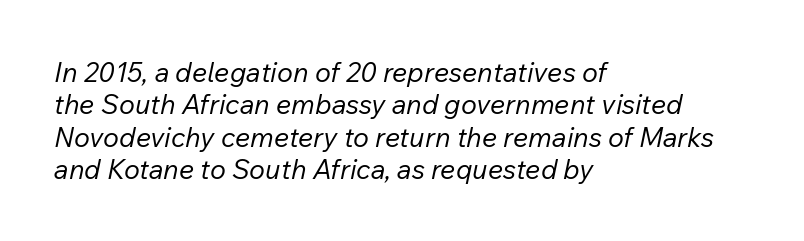
Tall strokes in this sample are angled rather than plumb. Spacing between characters is what you'd get straight out of the box. The typeface has the unassuming heft of standard copy or less. The zone under the glyphs is completely vacant.
